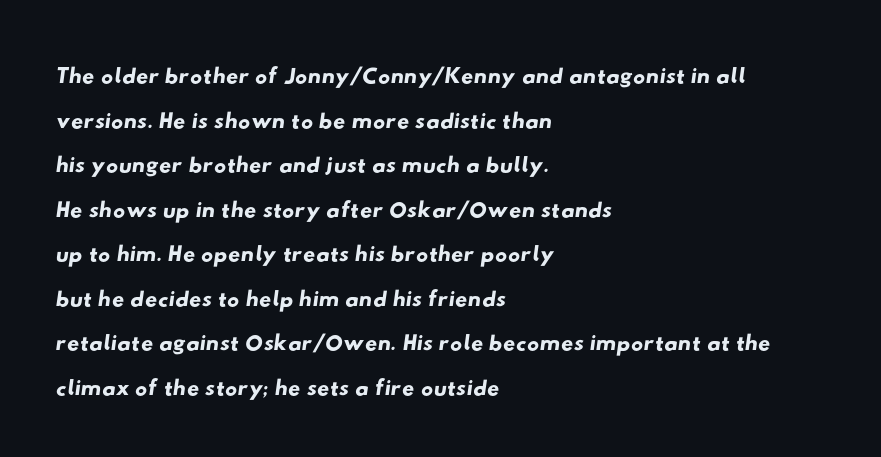
{"serif": "no", "width": "wide", "stroke_contrast": "low", "x_height": "small", "monospaced": "no", "underline": "no", "align": "left", "line_spacing": "normal", "line_spacing_ratio": 1.31, "letter_spacing": "normal", "letter_spacing_em": 0.0, "glyph_px": 34}
